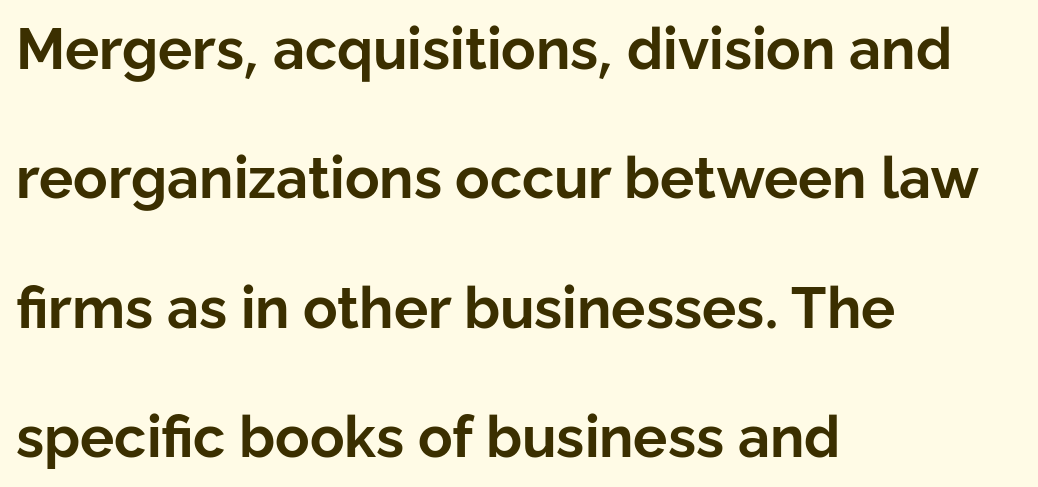
Q: Is the text bold? A: Yes.
Q: Is the text italic (slanted)? A: No, it is upright.
Q: Is the typeface a serif or a sans-serif typeface? A: Sans-serif.
Q: Is the text underlined? A: No.
Q: How is the paragraph aligned? A: Left-aligned.
Q: Is the spacing between letters normal or unusually wide? A: Normal.
Q: Is the spacing between lines tight, normal or loose? A: Loose.
Q: Width (condensed, normal, or wide)? A: Normal.
Q: Stroke contrast? A: Low.
Q: x-height? A: Medium.
Q: Monospaced? A: No.
